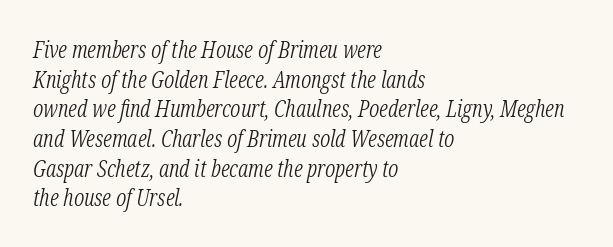
The image shows 23 px text type, italic (leaning right); set left-aligned, normal line spacing (1.29x), normal letter spacing, not underlined.
